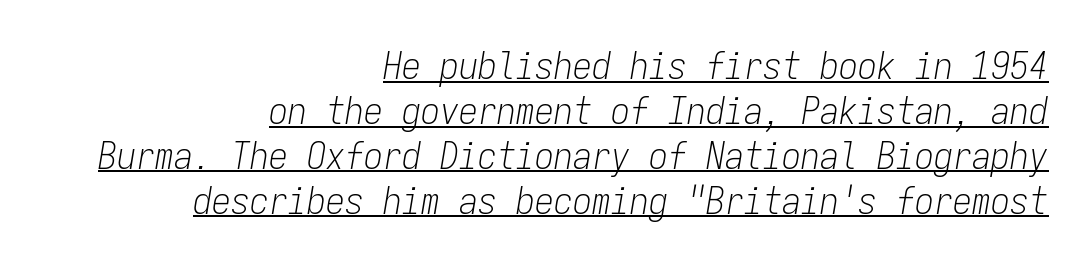
{"italic": "yes", "lean": "right", "slant_degrees": 9, "bold": "no", "weight": "light", "width": "condensed", "stroke_contrast": "low", "x_height": "medium", "monospaced": "yes", "underline": "yes", "align": "right", "line_spacing_ratio": 1.18, "letter_spacing": "normal", "letter_spacing_em": 0.0, "glyph_px": 38}
